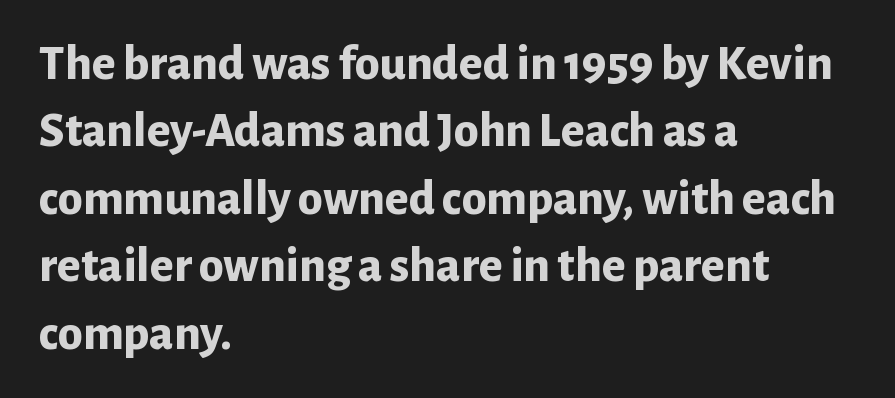
{"serif": "no", "italic": "no", "bold": "yes", "weight": "bold", "width": "normal", "stroke_contrast": "low", "x_height": "medium", "monospaced": "no", "underline": "no", "align": "left", "line_spacing": "normal", "line_spacing_ratio": 1.35, "letter_spacing": "normal", "letter_spacing_em": 0.0, "glyph_px": 50}
